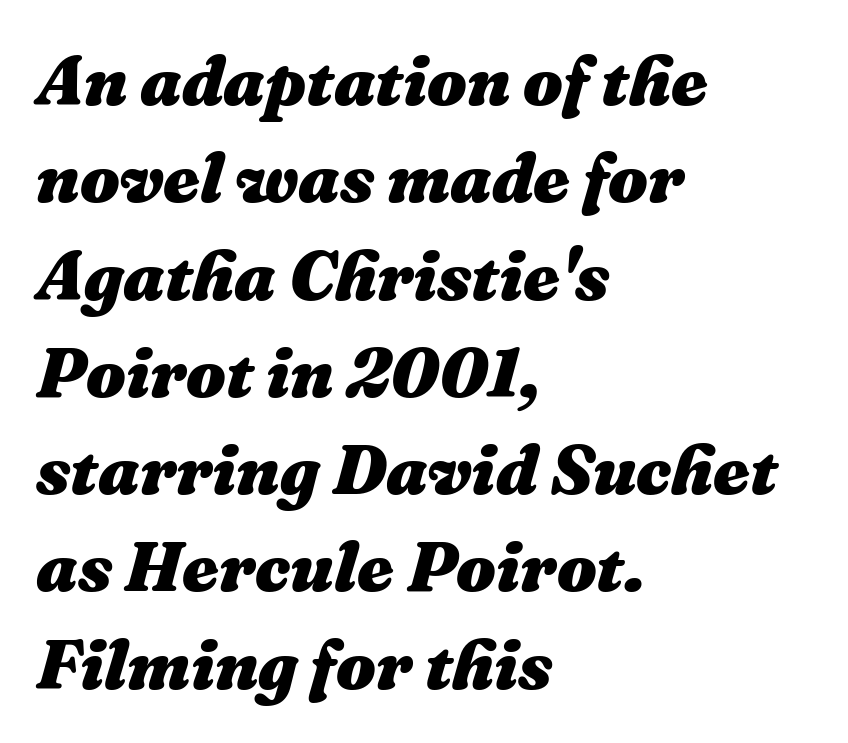
The image shows 70 px heavy type, italic (leaning right); set left-aligned, normal line spacing (1.39x), normal letter spacing, not underlined; medium stroke contrast and a medium x-height.
